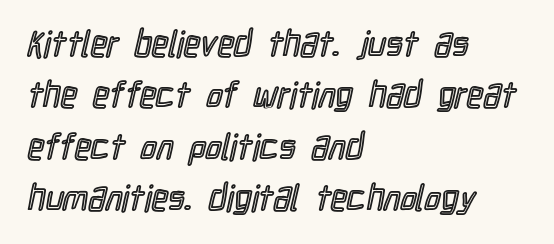
Horizontally, the lines are justified to the leading edge only. The strip under each line holds only bare page. The line texture is even and compact thanks to regular tracking. Is there much room between lines? A standard amount, neither cramped nor airy. Here the designer chose a conventional face with non-uniform glyph widths.
